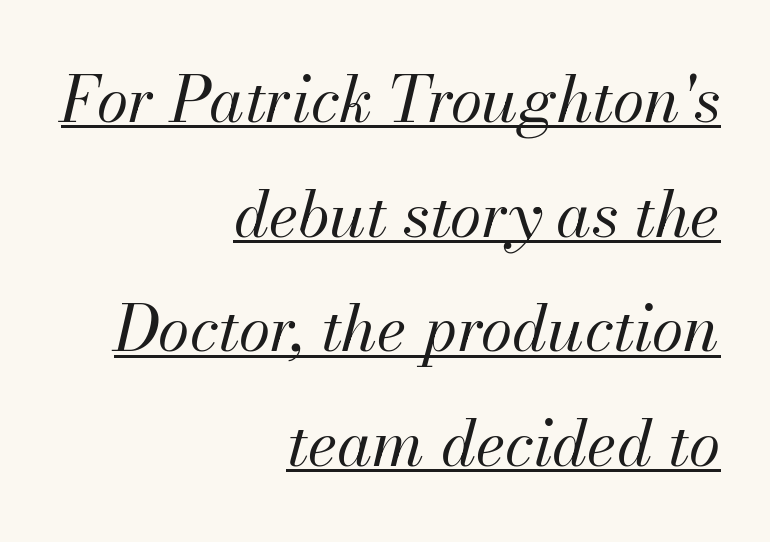
Spacing verdict: proportional, widths tailored to each character. You could call the tracking neutral — neither tight nor loose. If you drew a line through each stem, it would be angled. Compared with undecorated copy, this sample adds a rule below the words. Counters stay open thanks to moderate or lighter strokes. The ragged edge is on the left, which tells us the setting is flush right.
